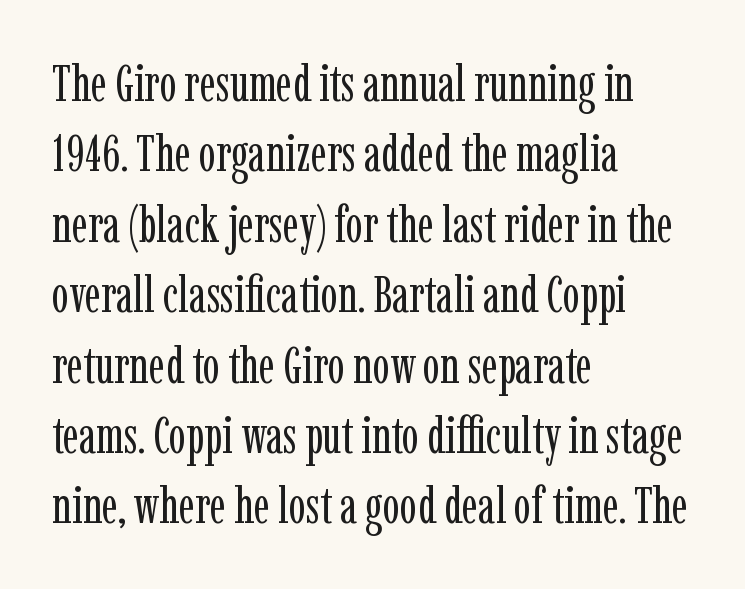
{"serif": "yes", "italic": "no", "bold": "no", "weight": "regular", "width": "condensed", "stroke_contrast": "low", "x_height": "medium", "monospaced": "no", "underline": "no", "align": "left", "line_spacing": "normal", "line_spacing_ratio": 1.38, "letter_spacing": "normal", "letter_spacing_em": 0.0, "glyph_px": 51}
